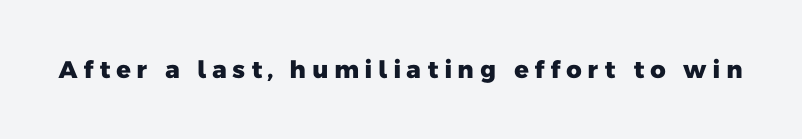
Here the glyphs are tracked loosely, breaking word shapes into spaced letters. Each row of text sits above clean, open space. Weight check: bold — yes, fully.
